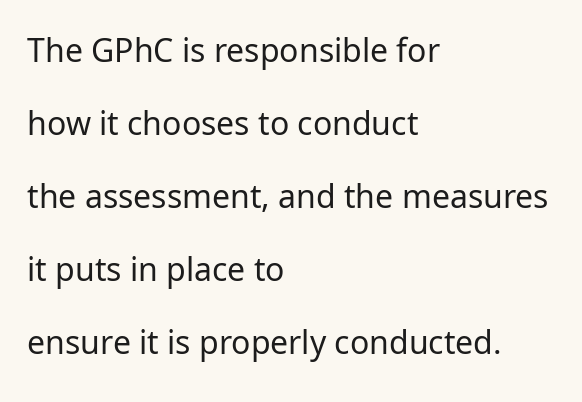
Q: Is the text bold? A: No.
Q: Is the text italic (slanted)? A: No, it is upright.
Q: Is the typeface a serif or a sans-serif typeface? A: Sans-serif.
Q: Is the text underlined? A: No.
Q: How is the paragraph aligned? A: Left-aligned.
Q: Is the spacing between letters normal or unusually wide? A: Normal.
Q: Is the spacing between lines tight, normal or loose? A: Loose.
Q: Width (condensed, normal, or wide)? A: Normal.
Q: Stroke contrast? A: Low.
Q: x-height? A: Medium.
Q: Monospaced? A: No.
